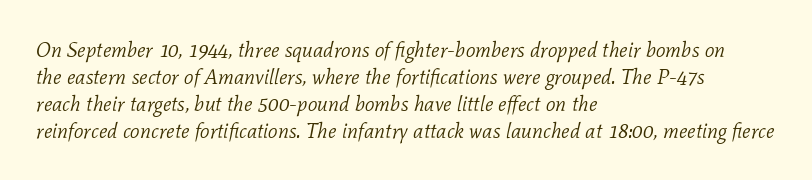
The image shows 21 px text type, italic (leaning right); set left-aligned, normal line spacing (1.28x), normal letter spacing, not underlined.
